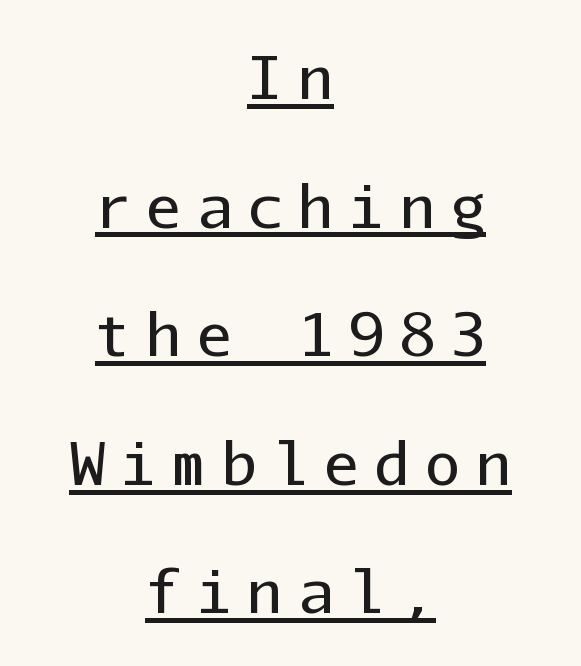
Q: Is the text bold? A: No.
Q: Is the text italic (slanted)? A: No, it is upright.
Q: Is the typeface a serif or a sans-serif typeface? A: Sans-serif.
Q: Is the text underlined? A: Yes.
Q: How is the paragraph aligned? A: Centered.
Q: Is the spacing between letters normal or unusually wide? A: Unusually wide.
Q: Is the spacing between lines tight, normal or loose? A: Loose.
Q: Width (condensed, normal, or wide)? A: Normal.
Q: Stroke contrast? A: Low.
Q: x-height? A: Medium.
Q: Monospaced? A: Yes.
